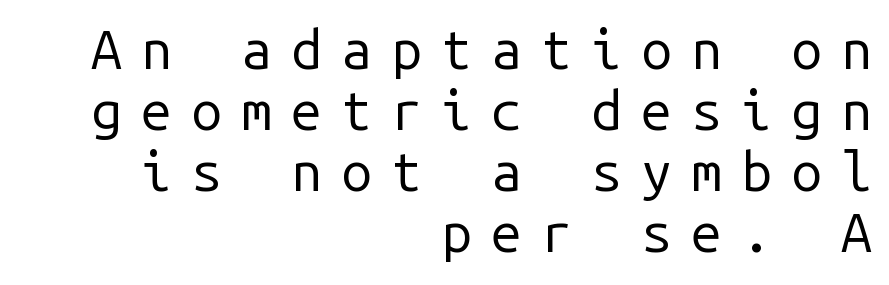
Visually the block forms a straight wall on the right and a jagged coastline on the left. To sum up the face: it is a sans, with no serifs. A roman cut, with each character standing at attention. These lines are rendered in a fixed-pitch font. Is this a heavy cut? Hardly; it is regular or lighter. Quick note: interline space is minimal.
